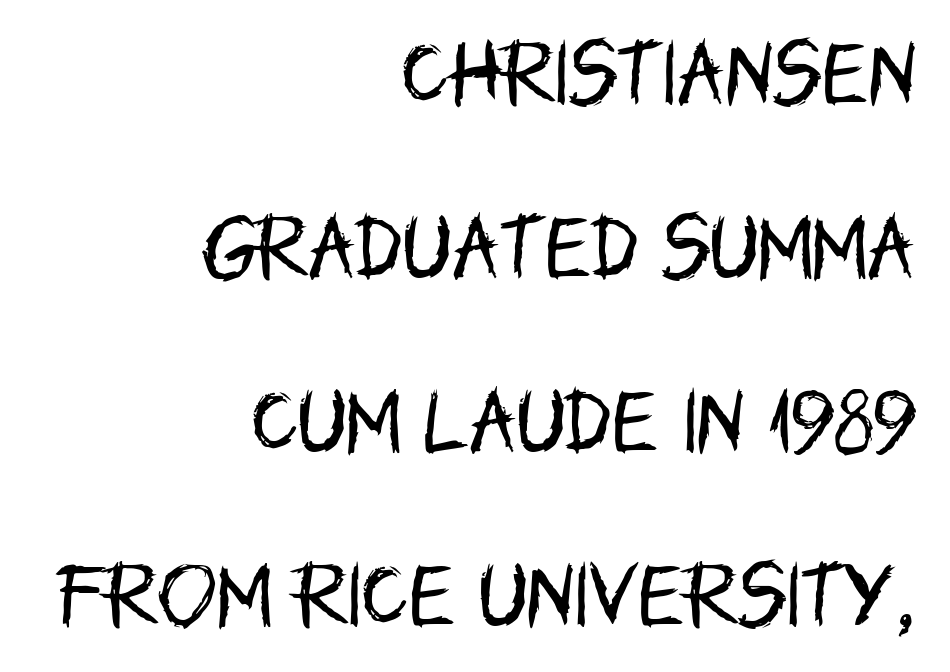
Q: Is the text bold? A: No.
Q: Is the text italic (slanted)? A: No, it is upright.
Q: Is the typeface a serif or a sans-serif typeface? A: Sans-serif.
Q: Is the text underlined? A: No.
Q: How is the paragraph aligned? A: Right-aligned.
Q: Is the spacing between letters normal or unusually wide? A: Normal.
Q: Is the spacing between lines tight, normal or loose? A: Loose.
Q: Width (condensed, normal, or wide)? A: Condensed.
Q: Stroke contrast? A: Low.
Q: x-height? A: Large.
Q: Monospaced? A: No.
